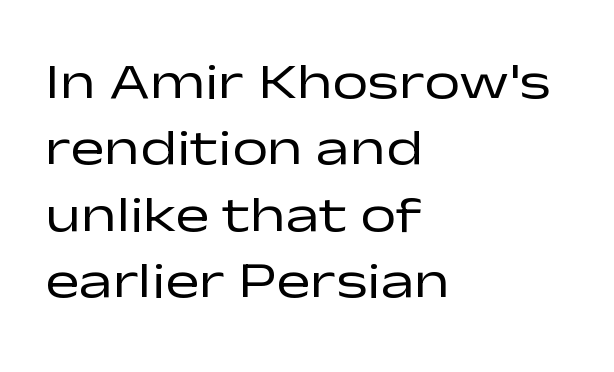
{"serif": "no", "italic": "no", "bold": "no", "weight": "regular", "width": "wide", "stroke_contrast": "low", "x_height": "medium", "monospaced": "no", "underline": "no", "align": "left", "line_spacing": "normal", "line_spacing_ratio": 1.3, "letter_spacing": "normal", "letter_spacing_em": 0.0, "glyph_px": 51}
